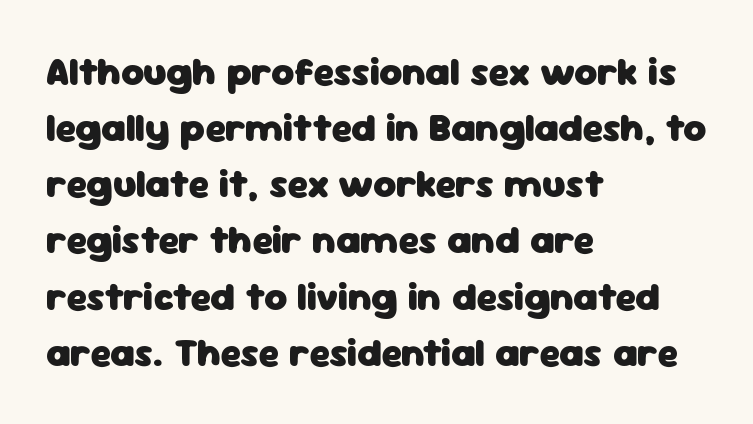
Q: Is the text bold? A: Yes.
Q: Is the text italic (slanted)? A: No, it is upright.
Q: Is the typeface a serif or a sans-serif typeface? A: Sans-serif.
Q: Is the text underlined? A: No.
Q: How is the paragraph aligned? A: Left-aligned.
Q: Is the spacing between letters normal or unusually wide? A: Normal.
Q: Is the spacing between lines tight, normal or loose? A: Normal.
Q: Width (condensed, normal, or wide)? A: Normal.
Q: Stroke contrast? A: Low.
Q: x-height? A: Medium.
Q: Monospaced? A: No.
